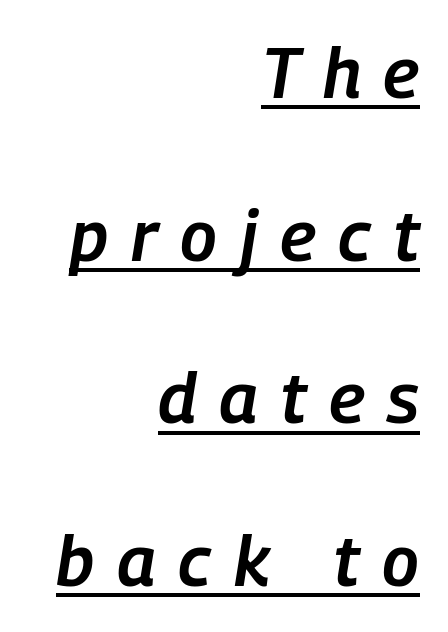
The image shows 71 px semibold, condensed type, italic (leaning right); set right-aligned, loose line spacing (2.29x), unusually wide letter spacing (+0.32 em), underlined; low stroke contrast and a medium x-height.
